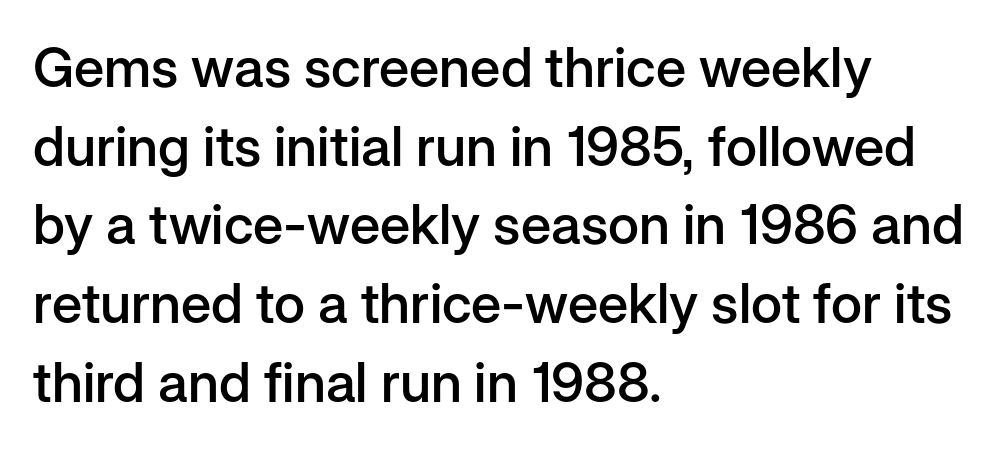
Q: Is the text bold? A: Semi-bold.
Q: Is the text italic (slanted)? A: No, it is upright.
Q: Is the typeface a serif or a sans-serif typeface? A: Sans-serif.
Q: Is the text underlined? A: No.
Q: How is the paragraph aligned? A: Left-aligned.
Q: Is the spacing between letters normal or unusually wide? A: Normal.
Q: Is the spacing between lines tight, normal or loose? A: Normal.
Q: Width (condensed, normal, or wide)? A: Normal.
Q: Stroke contrast? A: Low.
Q: x-height? A: Medium.
Q: Monospaced? A: No.
